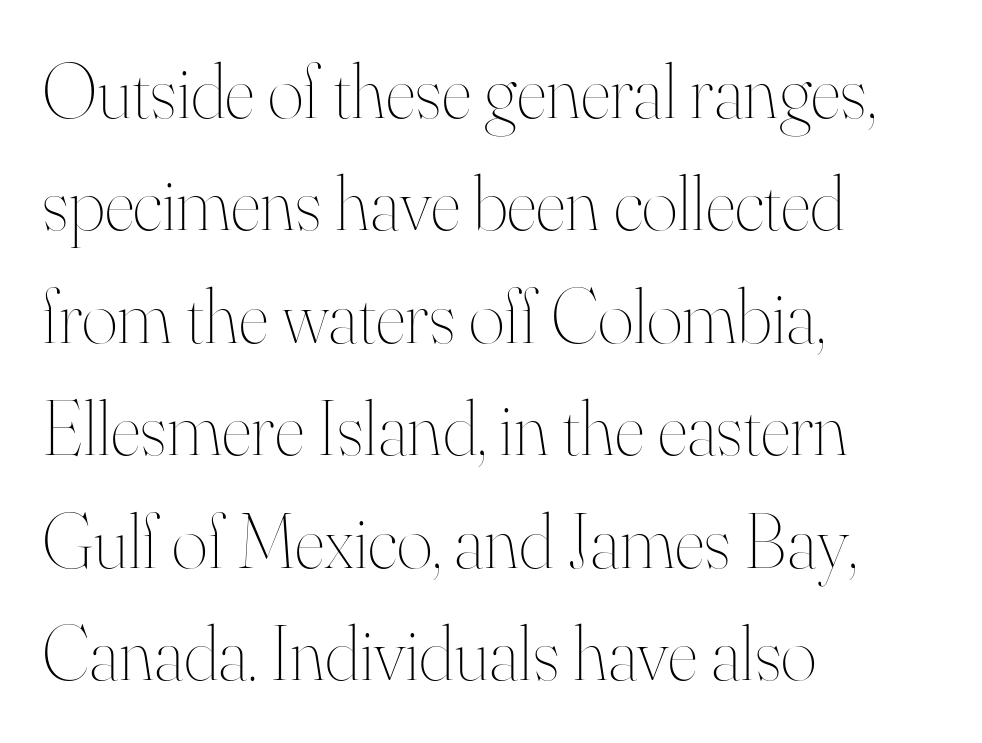
The leading is moderate, giving the passage an even texture. Line beginnings align vertically; line endings do not. The cut favours lightness, reaching ordinary text weight at its darkest. Here the designer chose a conventional face with non-uniform glyph widths.
